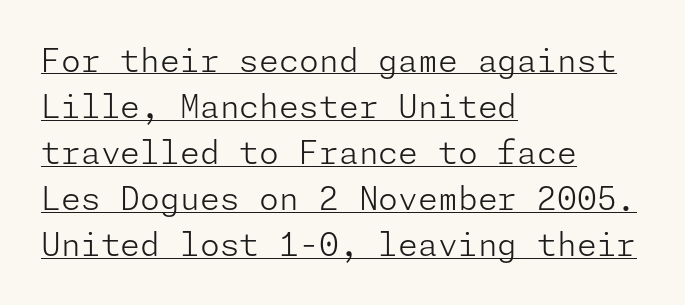
The image shows 32 px light sans-serif type, upright; set left-aligned, normal line spacing (1.44x), normal letter spacing, underlined; low stroke contrast and a medium x-height.
